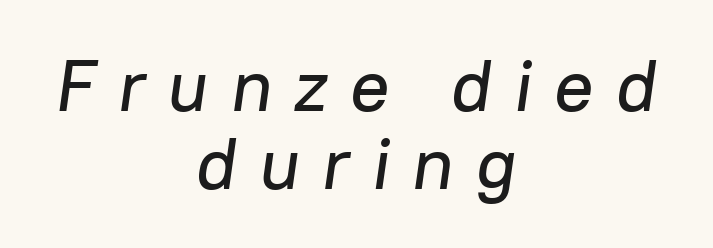
Q: Is the text italic (slanted)? A: Yes, it leans right by about 8 degrees.
Q: Is the text underlined? A: No.
Q: How is the paragraph aligned? A: Centered.
Q: Is the spacing between letters normal or unusually wide? A: Unusually wide.
Q: Is the spacing between lines tight, normal or loose? A: Tight.
Q: Width (condensed, normal, or wide)? A: Normal.
Q: Stroke contrast? A: Low.
Q: x-height? A: Medium.
Q: Monospaced? A: No.
